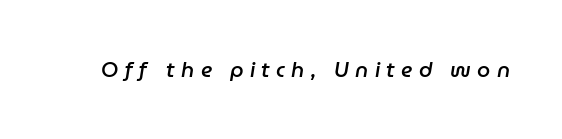
Tracking here is generous; glyphs stand well apart from one another. Each row of text sits above clean, open space. Emphasis by weight is partial: semibold. The axis of the letterforms is tilted away from vertical.
